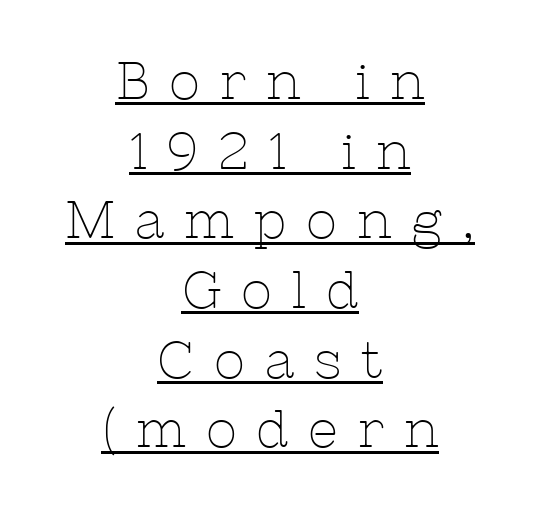
Ascenders rise straight up at ninety degrees. Is this a sans? No — the strokes have serifs. Regular leading. Varying glyph widths throughout — classic text-font behaviour.
